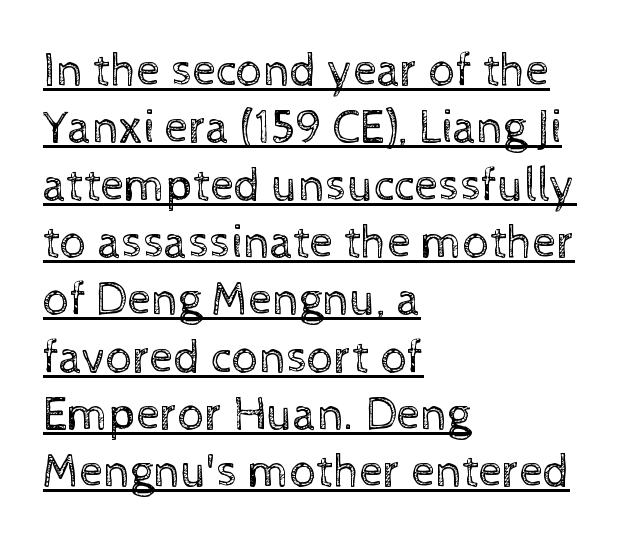
The lettering holds an erect, upright posture throughout. Think of a printed novel: that variable character pitch is what you see here. The paragraph shown leans on its left margin. Stroke thickness stays within the range of a standard reading face or lighter.
